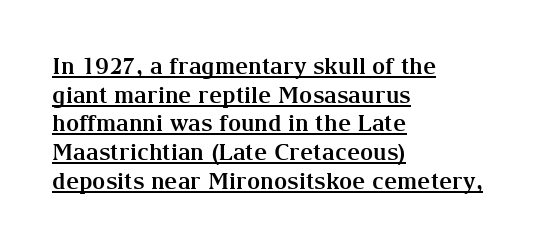
A student would call this left alignment; a typographer would say flush left, rag right. Strokes here are thick enough to call this a true bold. A normal amount of white space separates one row of letters from the next. The passage shown has conventional tracking throughout. In terms of posture, this sample is upright.
